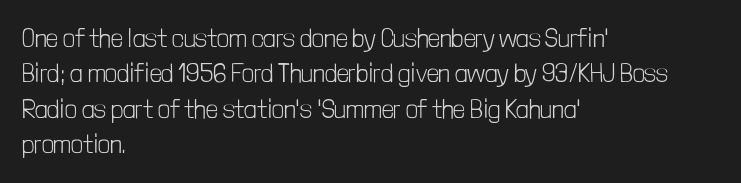
Q: Is the text bold? A: No.
Q: Is the text italic (slanted)? A: No, it is upright.
Q: Is the text underlined? A: No.
Q: How is the paragraph aligned? A: Left-aligned.
Q: Is the spacing between letters normal or unusually wide? A: Normal.
Q: Is the spacing between lines tight, normal or loose? A: Normal.
